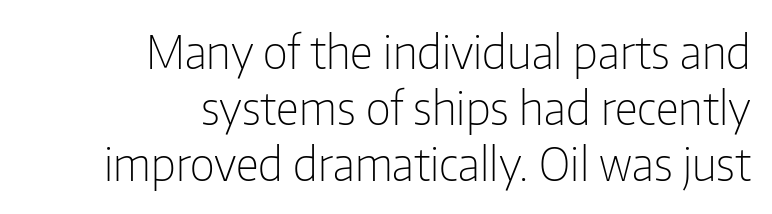
{"serif": "no", "italic": "no", "bold": "no", "weight": "light", "width": "condensed", "stroke_contrast": "low", "x_height": "medium", "monospaced": "no", "underline": "no", "align": "right", "line_spacing_ratio": 1.22, "letter_spacing": "normal", "letter_spacing_em": 0.0, "glyph_px": 46}
